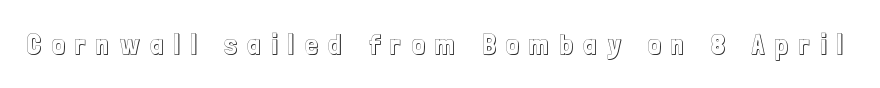
Each letter keeps its own natural width here, so spacing adapts to shape. Type without underlining. Display-style spreading of the glyphs; the letterfit is very open. Style check: upright.
